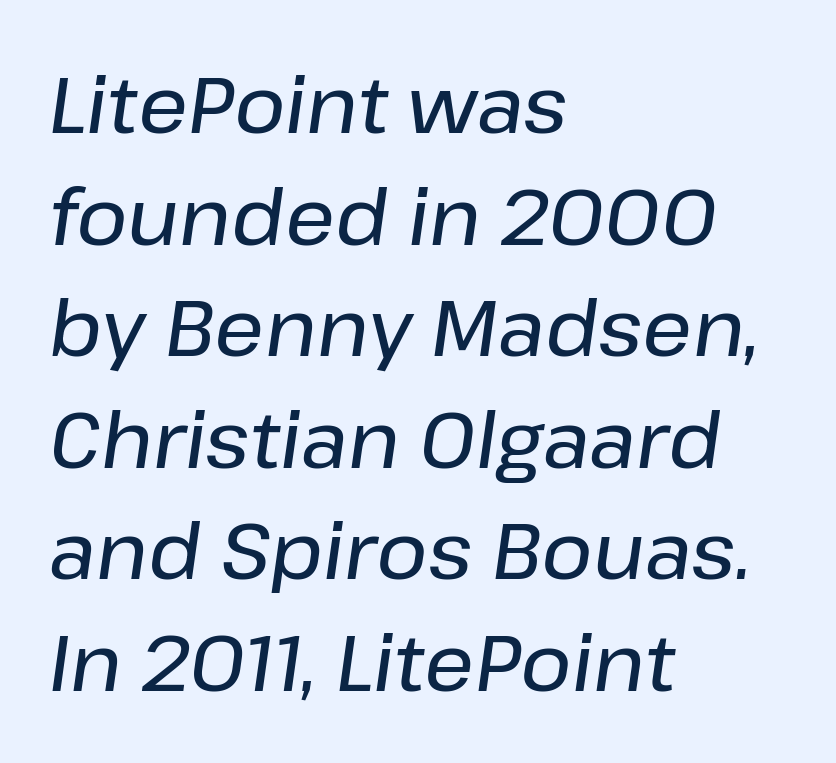
The letters advance in unequal steps, a hallmark of proportional type. The zone under the glyphs is completely vacant. The face used here has a pronounced slope to its letters. Tracking here is standard; glyphs follow each other at the usual distance.
